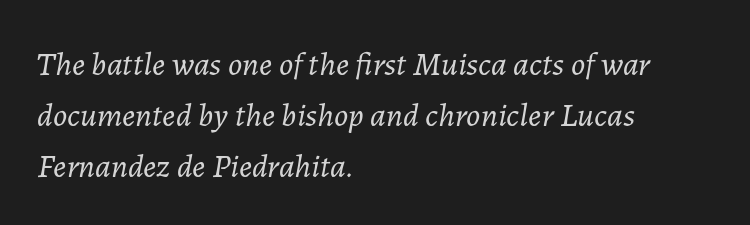
Here the designer chose a conventional face with non-uniform glyph widths. Ink coverage per letter is moderate at most. Rendered with sloped, italic letterforms. Plain, unruled lines of type. Horizontal bands of white between lines are of average thickness.
